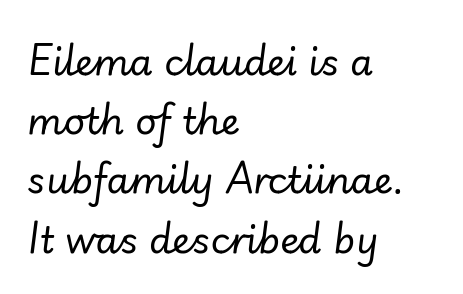
Tracking here is standard; glyphs follow each other at the usual distance. Line beginnings align vertically; line endings do not. The face used here is proportionally spaced, like ordinary book or web type. Leading matches the norm, producing a regular column.
